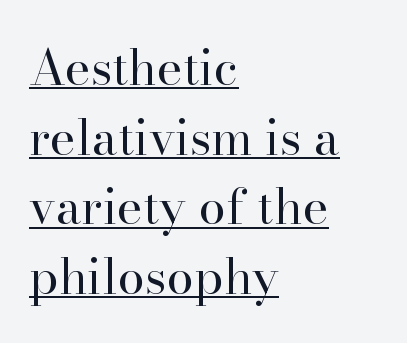
You can tell it's not italic because the verticals are truly vertical. Nothing unusual about the tracking: characters are spaced as the font intends. Compared with a typical body face, this is equally light or lighter still. The typeface chosen for these lines features serifs.
